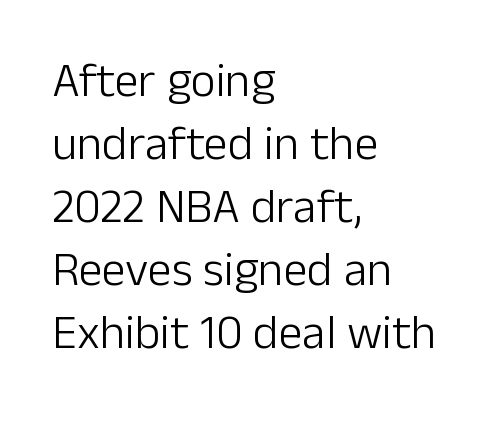
Q: Is the text bold? A: No.
Q: Is the text italic (slanted)? A: No, it is upright.
Q: Is the typeface a serif or a sans-serif typeface? A: Sans-serif.
Q: Is the text underlined? A: No.
Q: How is the paragraph aligned? A: Left-aligned.
Q: Is the spacing between letters normal or unusually wide? A: Normal.
Q: Is the spacing between lines tight, normal or loose? A: Normal.
Q: Width (condensed, normal, or wide)? A: Normal.
Q: Stroke contrast? A: Low.
Q: x-height? A: Medium.
Q: Monospaced? A: No.
